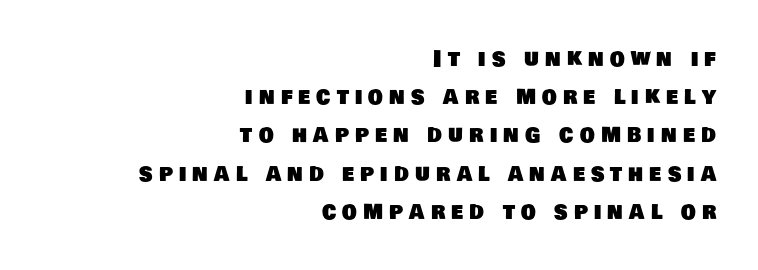
Right-aligned paragraph, ragged on the left. Between one letter and the next there's a generous, obvious gap. Check under the words: just untouched page.
